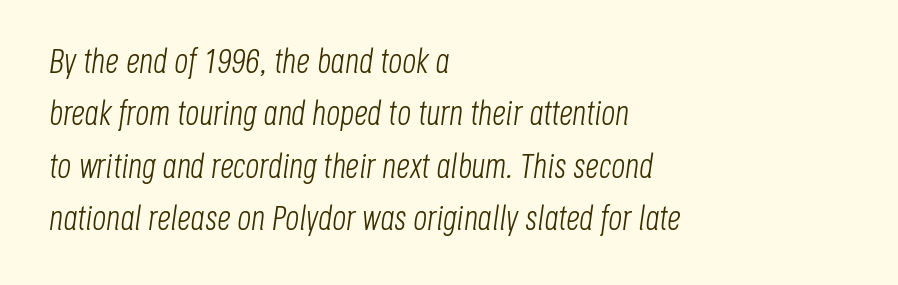
The image shows 34 px light, condensed type, italic (leaning right); set left-aligned, normal line spacing (1.54x), normal letter spacing, not underlined; low stroke contrast and a large x-height.
